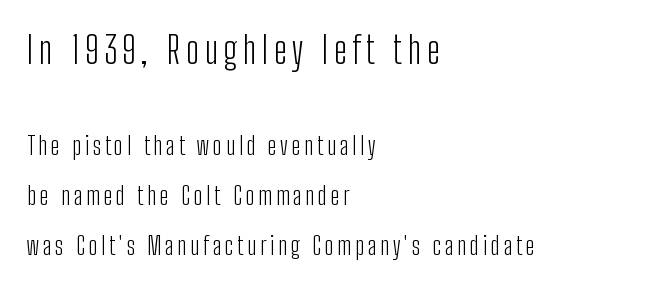
The image shows 37 px light, condensed sans-serif type, upright; set left-aligned, loose line spacing (1.99x), not underlined; the first (top) block is 1.48x larger; low stroke contrast and a medium x-height.
